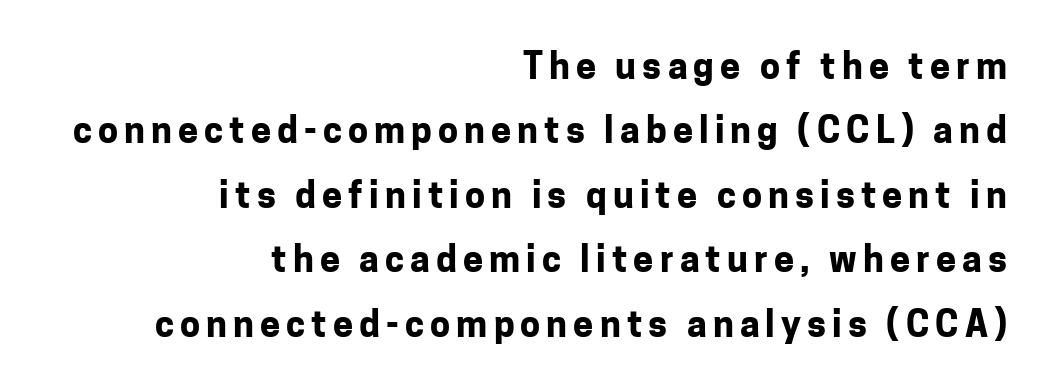
Q: Is the text bold? A: Yes.
Q: Is the text italic (slanted)? A: No, it is upright.
Q: Is the typeface a serif or a sans-serif typeface? A: Sans-serif.
Q: Is the text underlined? A: No.
Q: How is the paragraph aligned? A: Right-aligned.
Q: Width (condensed, normal, or wide)? A: Normal.
Q: Stroke contrast? A: Low.
Q: x-height? A: Medium.
Q: Monospaced? A: No.
